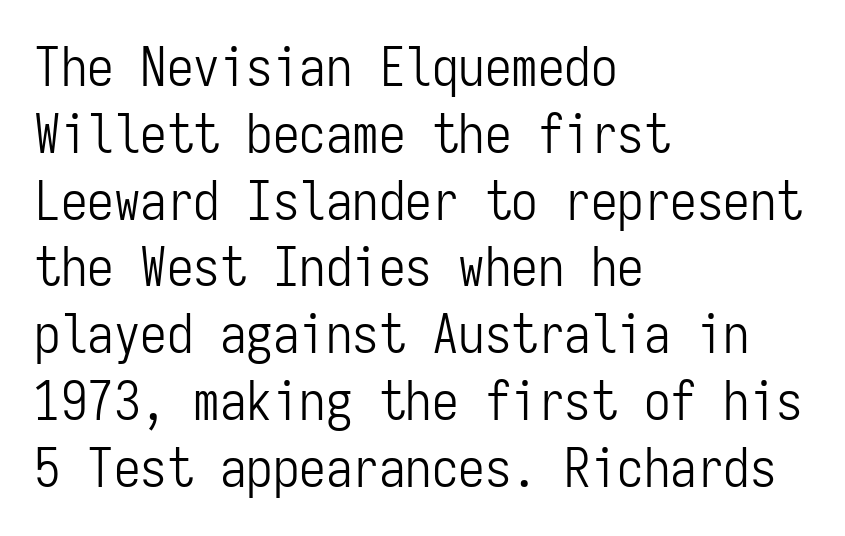
The image shows 53 px light, condensed sans-serif type, upright, monospaced; set left-aligned, normal line spacing (1.26x), normal letter spacing, not underlined; low stroke contrast and a medium x-height.
